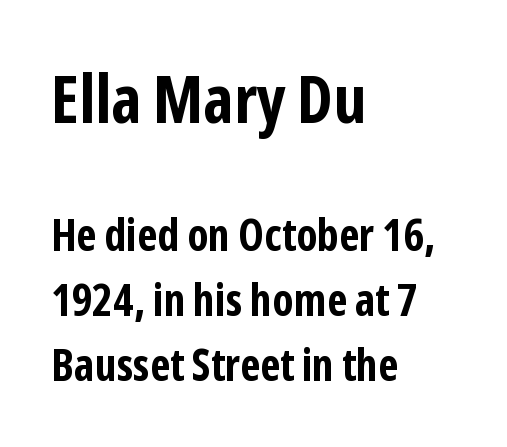
Regular leading. The text block is weighted toward the left margin, trailing off unevenly rightward. Which of the two is more prominent by size? The first, at the top. Is there any slant? The stems are plumb. The passage shown is emphatically bold.
